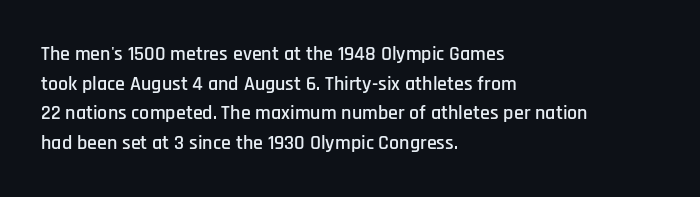
The image shows 20 px text type, upright; set left-aligned, normal line spacing (1.48x), normal letter spacing, not underlined.
